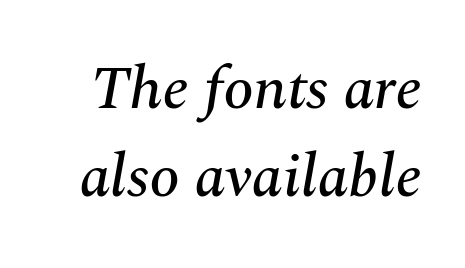
Q: Is the text italic (slanted)? A: Yes, it leans right by about 10 degrees.
Q: Is the typeface a serif or a sans-serif typeface? A: Serif.
Q: Is the text underlined? A: No.
Q: Is the spacing between letters normal or unusually wide? A: Normal.
Q: Is the spacing between lines tight, normal or loose? A: Normal.
Q: Width (condensed, normal, or wide)? A: Normal.
Q: Stroke contrast? A: Medium.
Q: x-height? A: Medium.
Q: Monospaced? A: No.
